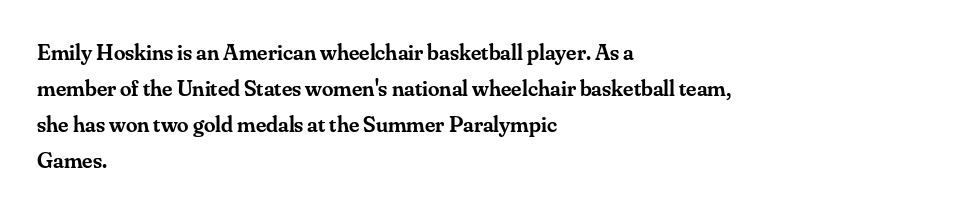
{"italic": "no", "bold": "semi", "underline": "no", "align": "left", "line_spacing": "normal", "line_spacing_ratio": 1.57, "letter_spacing": "normal", "letter_spacing_em": 0.0, "glyph_px": 23}
